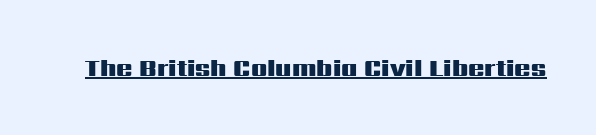
Q: Is the text bold? A: Yes.
Q: Is the text italic (slanted)? A: No, it is upright.
Q: Is the text underlined? A: Yes.
Q: Is the spacing between letters normal or unusually wide? A: Normal.
